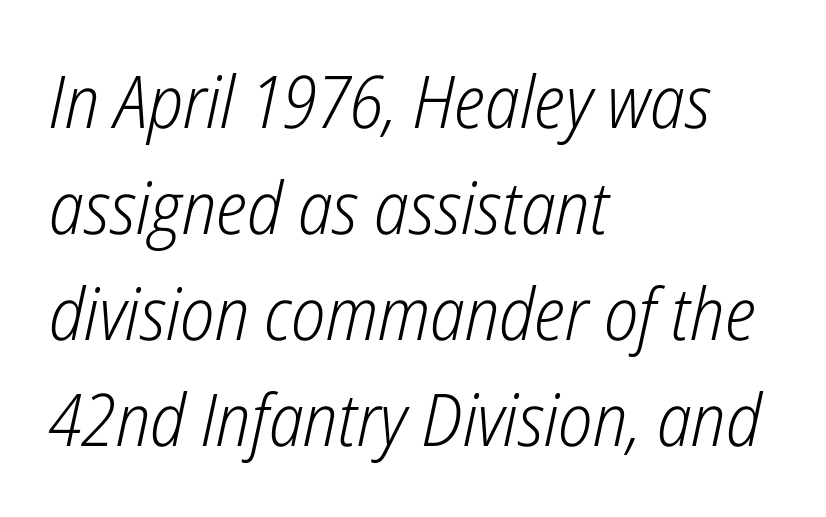
Q: Is the text bold? A: No.
Q: Is the text italic (slanted)? A: Yes, it leans right by about 12 degrees.
Q: Is the text underlined? A: No.
Q: How is the paragraph aligned? A: Left-aligned.
Q: Is the spacing between letters normal or unusually wide? A: Normal.
Q: Is the spacing between lines tight, normal or loose? A: Normal.
Q: Width (condensed, normal, or wide)? A: Condensed.
Q: Stroke contrast? A: Low.
Q: x-height? A: Medium.
Q: Monospaced? A: No.
